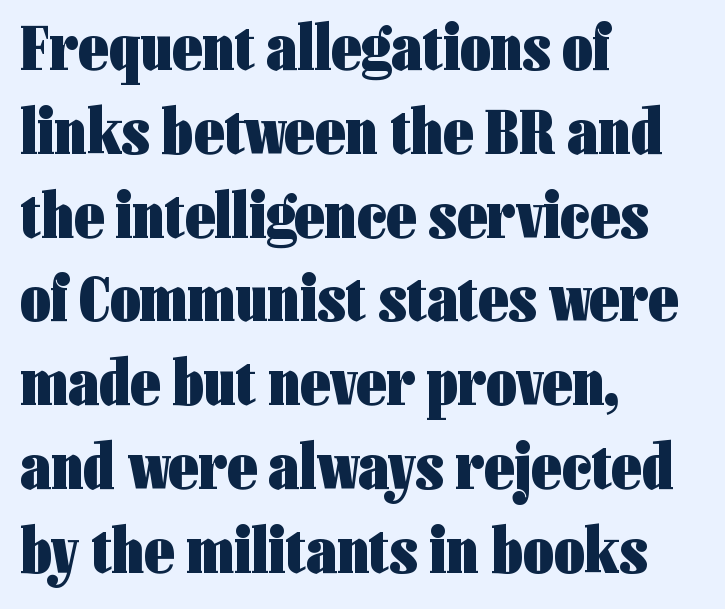
In terms of letterform style, serifs are entirely absent. Regular leading. Tall strokes in this sample are plumb rather than angled. Standard letterfit; no display-style spreading of the glyphs. Varying glyph widths throughout — classic text-font behaviour. Nobody drew a line under any word here.
